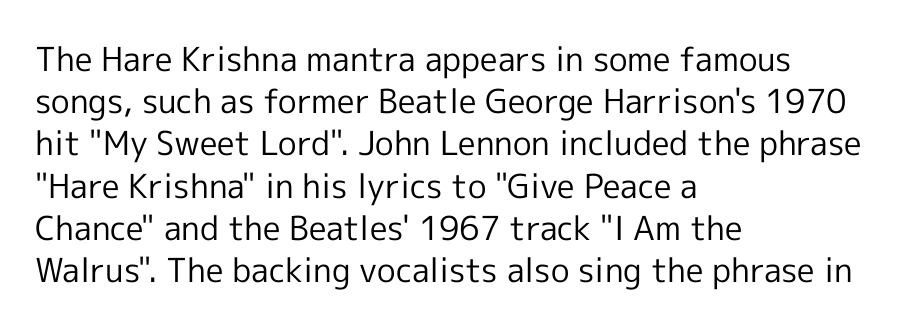
The zone under the glyphs is completely vacant. The designer went with a sans here, leaving each stem footless. Reading down the block, your eye returns to a fixed left position each line. The line-height multiplier appears to be the usual default. The typesetting does not lean heavy: it is not bold.
